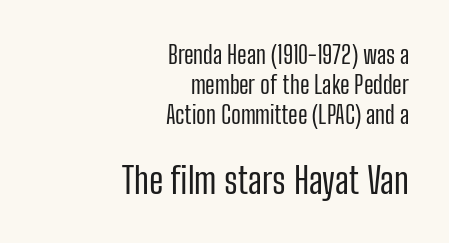
Q: Is the text bold? A: No.
Q: Is the text italic (slanted)? A: No, it is upright.
Q: Is the typeface a serif or a sans-serif typeface? A: Sans-serif.
Q: Is the text underlined? A: No.
Q: How is the paragraph aligned? A: Right-aligned.
Q: Is the spacing between letters normal or unusually wide? A: Normal.
Q: Which block of text is set in a larger size, the first (top) or the second (bottom)? A: The second (bottom) one.
Q: Width (condensed, normal, or wide)? A: Condensed.
Q: Stroke contrast? A: Low.
Q: x-height? A: Medium.
Q: Monospaced? A: No.
